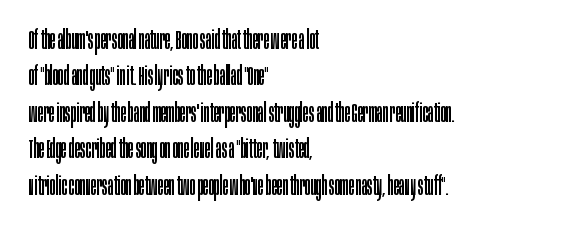
Short and long lines alike share a common starting point at left. The typeface has the unassuming heft of standard copy or less. Is the letter spacing exaggerated? No — it looks like the ordinary default. Has an underline been added? It has not. Posture: vertical.
